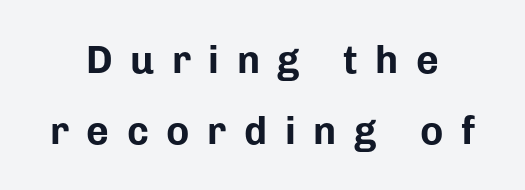
Spacing verdict: proportional, widths tailored to each character. Check where the strokes stop: nothing finishes them off — pure sans. Just letters on the line, the space beneath them empty. Does the lettering tilt? It doesn't — this is upright. Is the letter spacing exaggerated? Yes — the characters are pushed far apart.
